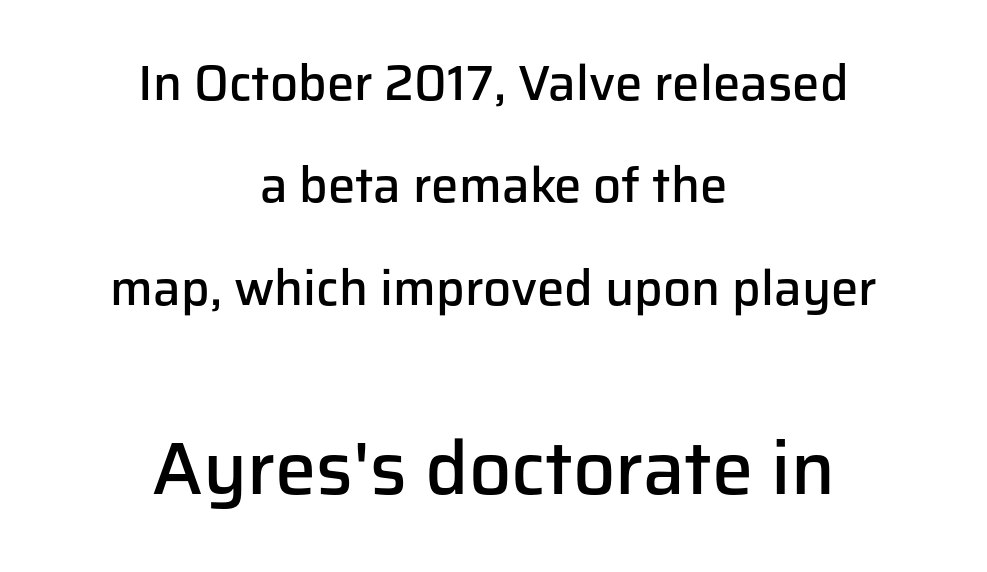
{"serif": "no", "italic": "no", "bold": "semi", "weight": "semibold", "width": "normal", "stroke_contrast": "low", "x_height": "medium", "monospaced": "no", "underline": "no", "align": "center", "line_spacing": "loose", "line_spacing_ratio": 2.09, "letter_spacing": "normal", "letter_spacing_em": 0.0, "larger_block": "second", "size_ratio": 1.51, "glyph_px": 74}
